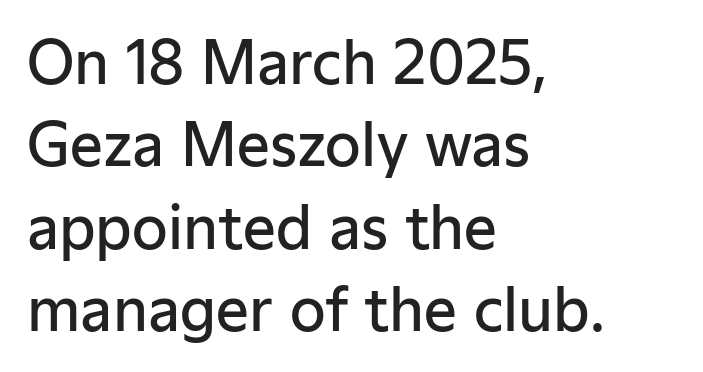
The image shows 58 px semibold sans-serif type, upright; set left-aligned, normal line spacing (1.42x), normal letter spacing, not underlined; low stroke contrast and a medium x-height.
